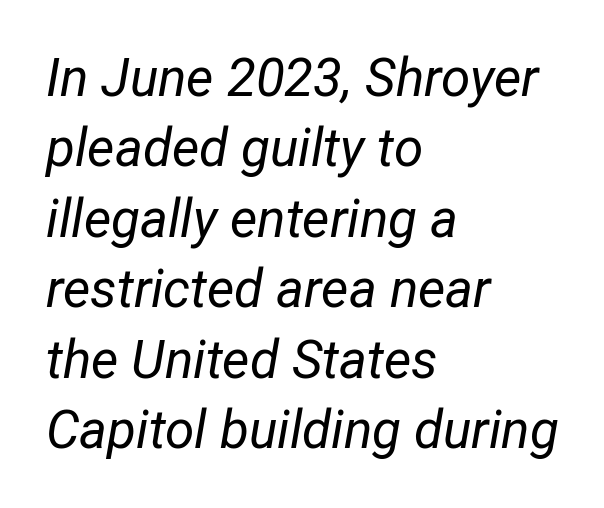
Q: Is the text bold? A: No.
Q: Is the text italic (slanted)? A: Yes, it leans right by about 12 degrees.
Q: Is the text underlined? A: No.
Q: How is the paragraph aligned? A: Left-aligned.
Q: Is the spacing between letters normal or unusually wide? A: Normal.
Q: Is the spacing between lines tight, normal or loose? A: Normal.
Q: Width (condensed, normal, or wide)? A: Condensed.
Q: Stroke contrast? A: Low.
Q: x-height? A: Medium.
Q: Monospaced? A: No.
